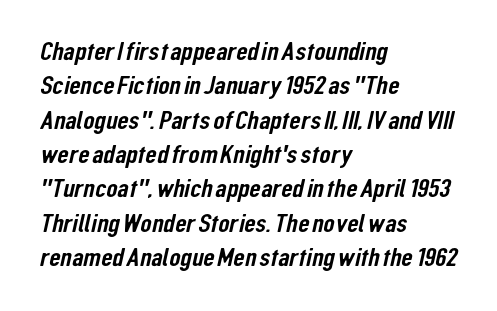
This rendering features lettering with no underline. Tracking here is standard; glyphs follow each other at the usual distance. The paragraph has a hard left edge and a soft right edge. Quick note: interline space is typical.
